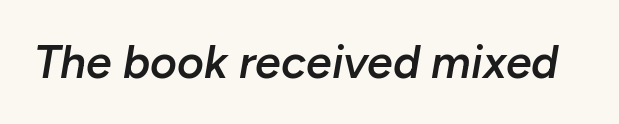
Q: Is the text bold? A: Semi-bold.
Q: Is the text italic (slanted)? A: Yes, it leans right by about 10 degrees.
Q: Is the text underlined? A: No.
Q: Is the spacing between letters normal or unusually wide? A: Normal.
Q: Width (condensed, normal, or wide)? A: Normal.
Q: Stroke contrast? A: Low.
Q: x-height? A: Medium.
Q: Monospaced? A: No.
